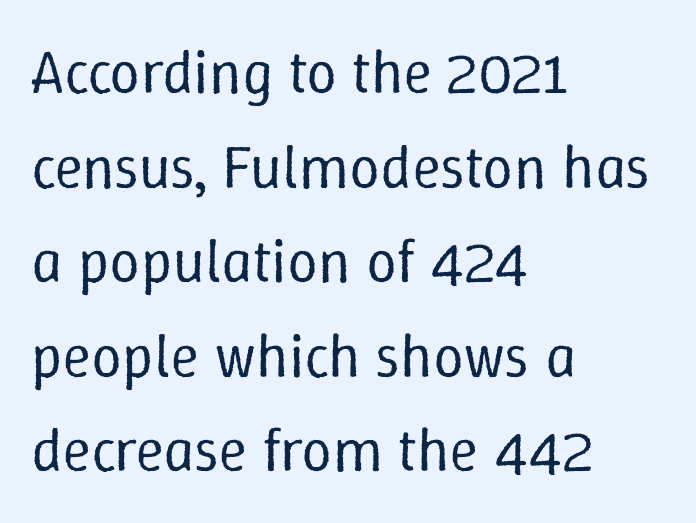
{"italic": "no", "bold": "no", "weight": "regular", "width": "normal", "stroke_contrast": "low", "x_height": "medium", "monospaced": "no", "underline": "no", "align": "left", "line_spacing": "normal", "line_spacing_ratio": 1.55, "letter_spacing": "normal", "letter_spacing_em": 0.0, "glyph_px": 61}
